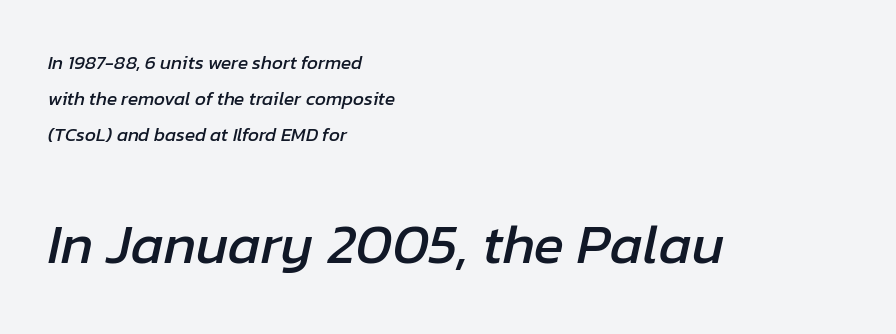
The image shows 56 px text type, italic (leaning right); set left-aligned, line spacing 1.89x, normal letter spacing, not underlined; the second (bottom) block is 2.95x larger; low stroke contrast and a medium x-height.
